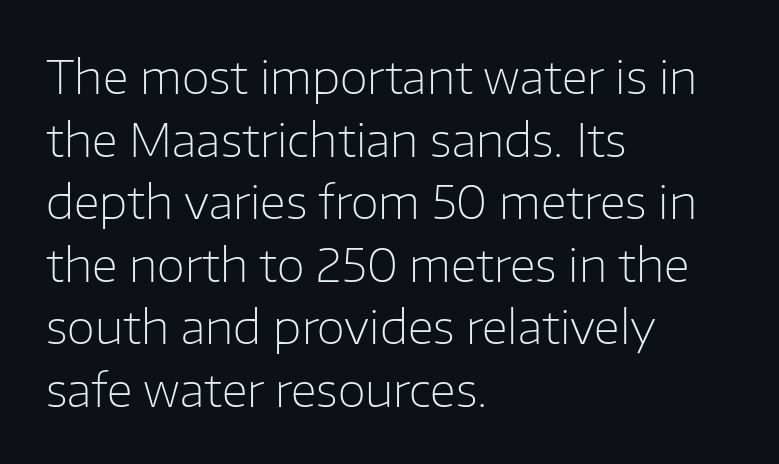
The glyphs in this specimen are sans serif. Posture: straight, roman, zero tilt. No chunkiness to these letters — they're not bold. The paragraph shown leans on its left margin.
